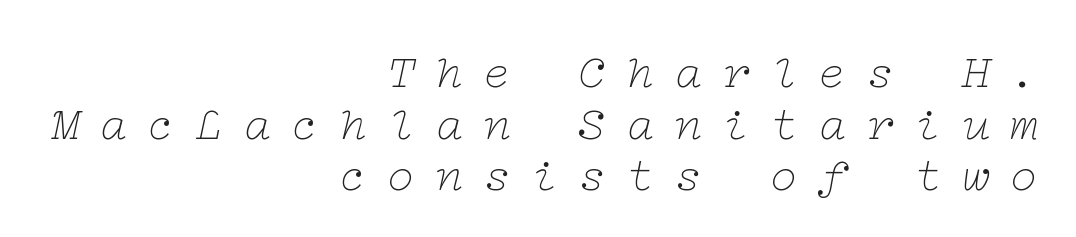
Tracking here is generous; glyphs stand well apart from one another. You could barely slide anything between these rows. Weight: regular or lighter. Unmarked baselines from the first word to the last. Would a proofreader flag this as italicized? Yes. A flush-right, rag-left setting is used for this passage.
